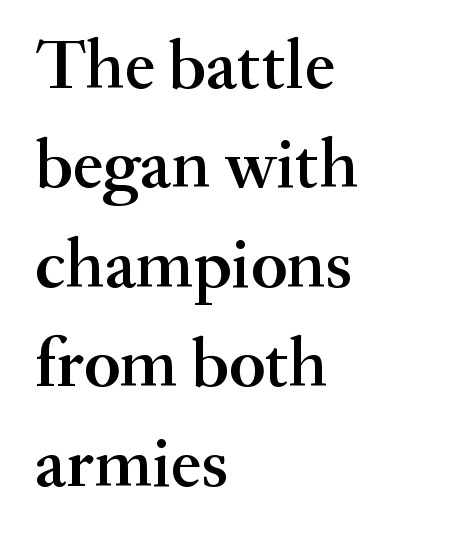
Ordinary non-slanted type is in use. The passage shown stacks its lines at a standard gap. Quick note: underline off. The face used here is a semibold: visibly heavier than regular, lighter than bold. Each word holds together tightly as a unit, with standard inter-letter gaps. A student would call this left alignment; a typographer would say flush left, rag right.
